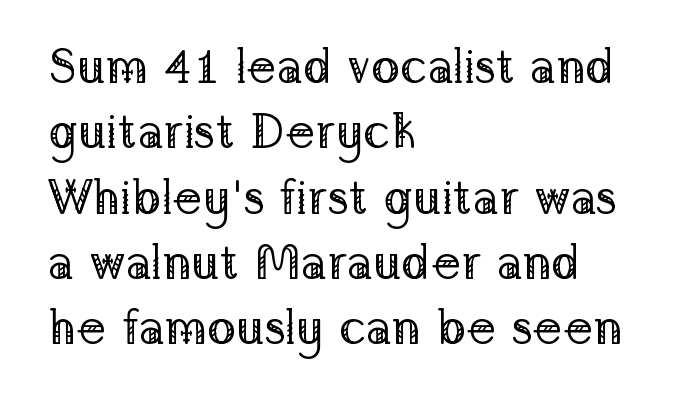
Q: Is the text bold? A: No.
Q: Is the text italic (slanted)? A: No, it is upright.
Q: Is the typeface a serif or a sans-serif typeface? A: Serif.
Q: Is the text underlined? A: No.
Q: How is the paragraph aligned? A: Left-aligned.
Q: Is the spacing between letters normal or unusually wide? A: Normal.
Q: Is the spacing between lines tight, normal or loose? A: Normal.
Q: Width (condensed, normal, or wide)? A: Normal.
Q: Stroke contrast? A: Low.
Q: x-height? A: Medium.
Q: Monospaced? A: No.
